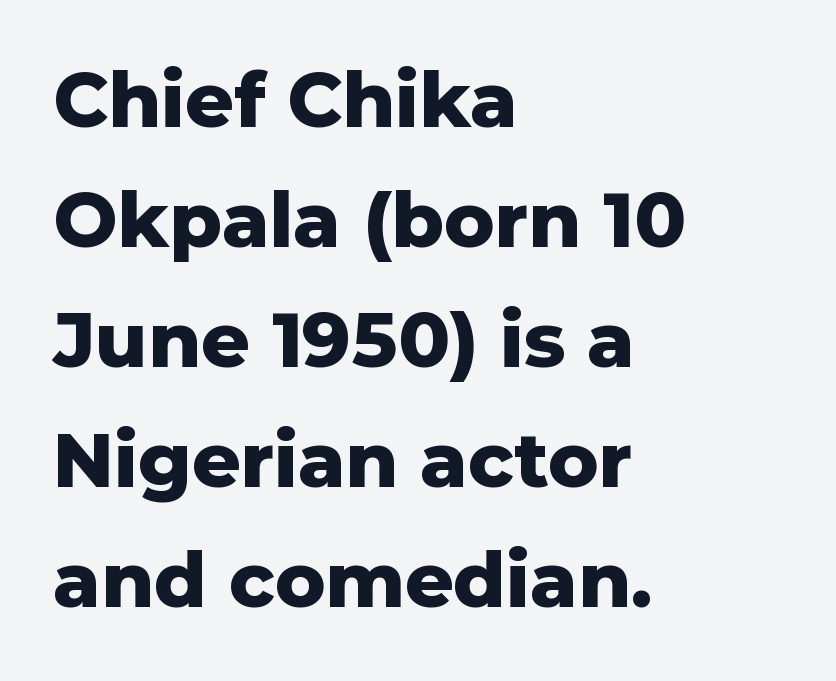
{"serif": "no", "italic": "no", "bold": "yes", "weight": "heavy", "width": "normal", "stroke_contrast": "low", "x_height": "medium", "monospaced": "no", "underline": "no", "align": "left", "line_spacing": "normal", "line_spacing_ratio": 1.58, "letter_spacing": "normal", "letter_spacing_em": 0.0, "glyph_px": 76}
